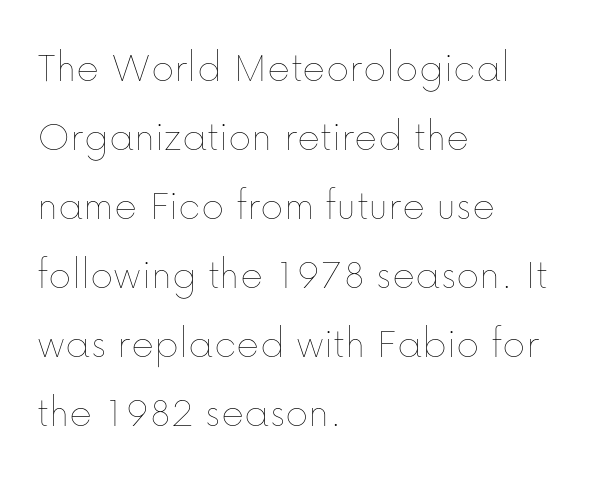
No extra tracking has been applied to these lines. You can tell it's not italic because the verticals are truly vertical. Students, observe: this is what conventionally led text looks like. The face used here is proportionally spaced, like ordinary book or web type.
